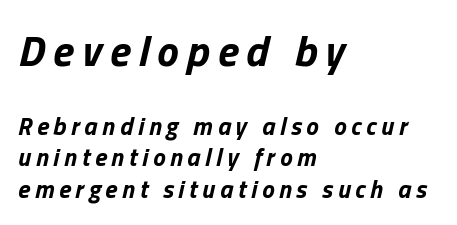
Each new line begins a customary step beneath the previous one. Every character sits at an angle, as italics do. Note the varied advance widths — an 'i' is clearly narrower than an 'm'. The typesetter chose a ragged-right arrangement here. The rendering shrinks the type as you move from the upper chunk to the lower. A clean baseline with only descenders dipping below it.
